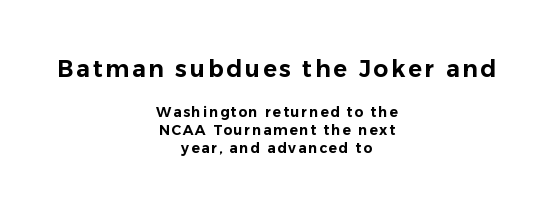
{"italic": "no", "underline": "no", "align": "center", "line_spacing": "normal", "line_spacing_ratio": 1.31, "larger_block": "first", "size_ratio": 1.64, "glyph_px": 23}
